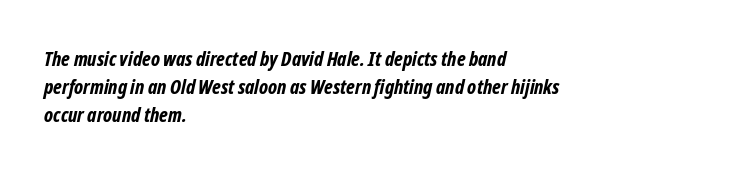
Q: Is the text bold? A: Yes.
Q: Is the text underlined? A: No.
Q: How is the paragraph aligned? A: Left-aligned.
Q: Is the spacing between letters normal or unusually wide? A: Normal.
Q: Is the spacing between lines tight, normal or loose? A: Normal.
